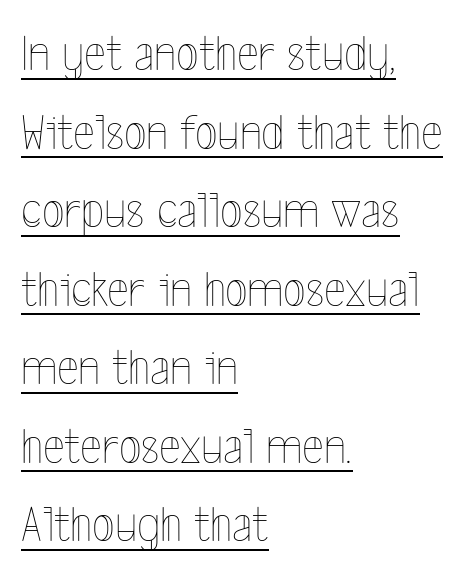
Q: Is the text bold? A: No.
Q: Is the text italic (slanted)? A: No, it is upright.
Q: Is the text underlined? A: Yes.
Q: How is the paragraph aligned? A: Left-aligned.
Q: Is the spacing between letters normal or unusually wide? A: Normal.
Q: Is the spacing between lines tight, normal or loose? A: Normal.
Q: Width (condensed, normal, or wide)? A: Condensed.
Q: x-height? A: Medium.
Q: Monospaced? A: No.
